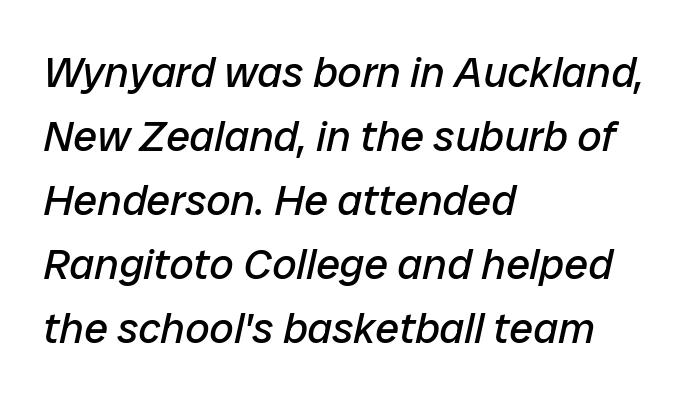
The image shows 43 px regular-weight type, italic (leaning right); set left-aligned, normal line spacing (1.49x), normal letter spacing, not underlined; low stroke contrast and a medium x-height.
